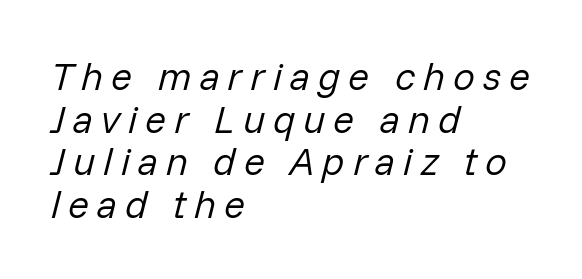
The face used here has a pronounced slope to its letters. Is the letter spacing exaggerated? Yes — the characters are pushed far apart. Horizontal alignment here is leftward, the default for most running prose. Descender tails drop into unmarked territory.
